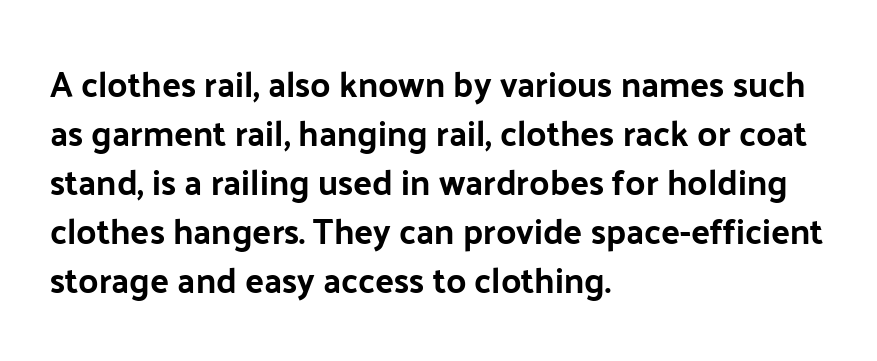
The image shows 35 px bold sans-serif type, upright; set left-aligned, normal line spacing (1.4x), normal letter spacing, not underlined; low stroke contrast and a medium x-height.
